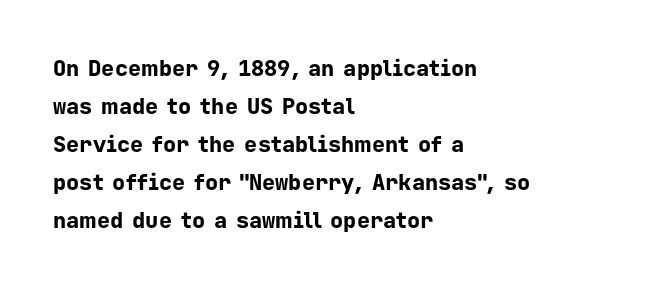
Strokes here are thick enough to call this a true bold. Bare-footed words on every line. The line texture is even and compact thanks to regular tracking. Ordinary non-slanted type is in use.
